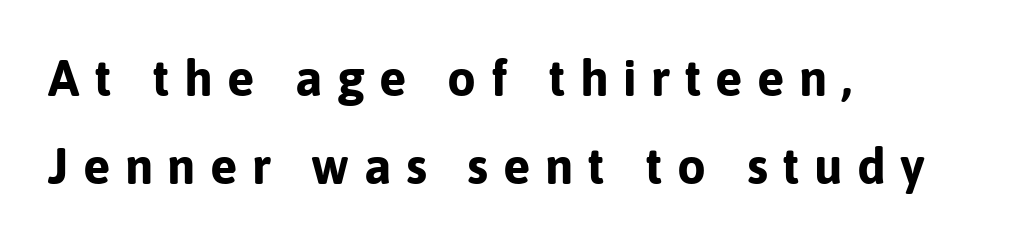
The image shows 51 px bold sans-serif type, upright; set left-aligned, line spacing 1.73x, unusually wide letter spacing (+0.28 em), not underlined; low stroke contrast and a medium x-height.
